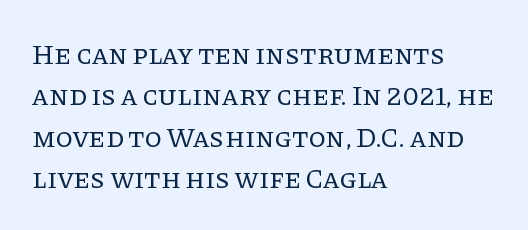
Is this a fixed-width face? No — the glyphs have proportional, varying widths. Tracking value appears to be zero — textbook default spacing. Font category for this specimen: serif. Compared with a centered layout, this one pins lines to the left instead.
